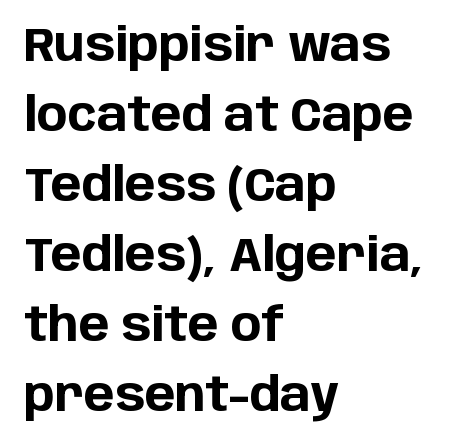
Q: Is the text bold? A: Yes.
Q: Is the text italic (slanted)? A: No, it is upright.
Q: Is the typeface a serif or a sans-serif typeface? A: Sans-serif.
Q: Is the text underlined? A: No.
Q: How is the paragraph aligned? A: Left-aligned.
Q: Is the spacing between letters normal or unusually wide? A: Normal.
Q: Is the spacing between lines tight, normal or loose? A: Normal.
Q: Width (condensed, normal, or wide)? A: Normal.
Q: Stroke contrast? A: Low.
Q: x-height? A: Large.
Q: Monospaced? A: No.
